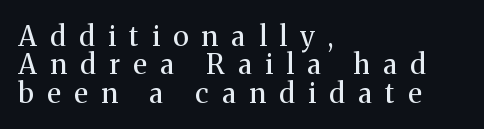
Q: Is the text bold? A: No.
Q: Is the text italic (slanted)? A: No, it is upright.
Q: Is the typeface a serif or a sans-serif typeface? A: Serif.
Q: Is the text underlined? A: No.
Q: How is the paragraph aligned? A: Left-aligned.
Q: Is the spacing between letters normal or unusually wide? A: Unusually wide.
Q: Is the spacing between lines tight, normal or loose? A: Tight.
Q: Width (condensed, normal, or wide)? A: Normal.
Q: Stroke contrast? A: Medium.
Q: x-height? A: Medium.
Q: Monospaced? A: No.
